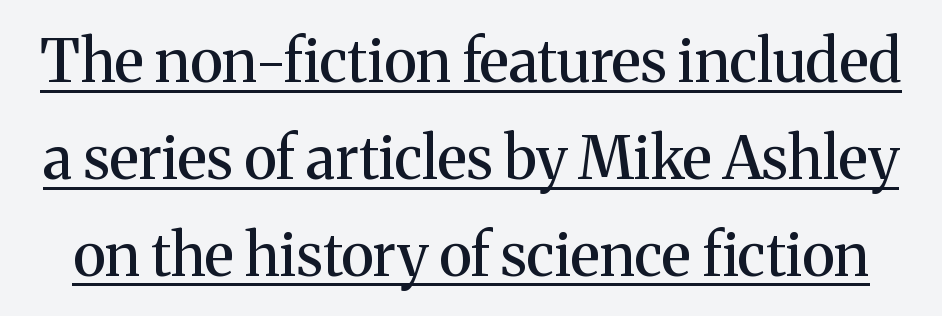
The image shows 59 px serif type, upright; set normal line spacing (1.64x), normal letter spacing, underlined; medium stroke contrast and a medium x-height.
